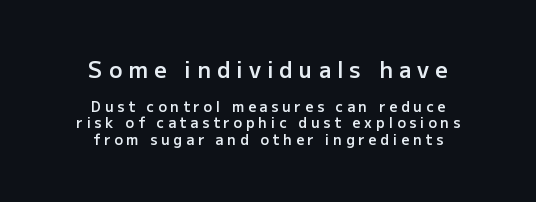
The image shows 22 px text type, upright; set centered, line spacing 1.16x, unusually wide letter spacing (+0.28 em), not underlined; the first (top) block is 1.57x larger.
